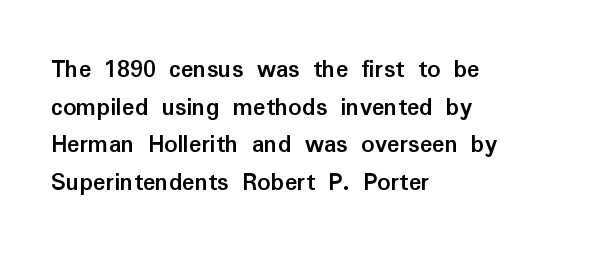
The image shows 26 px bold type, upright; set left-aligned, normal line spacing (1.45x), normal letter spacing, not underlined.
